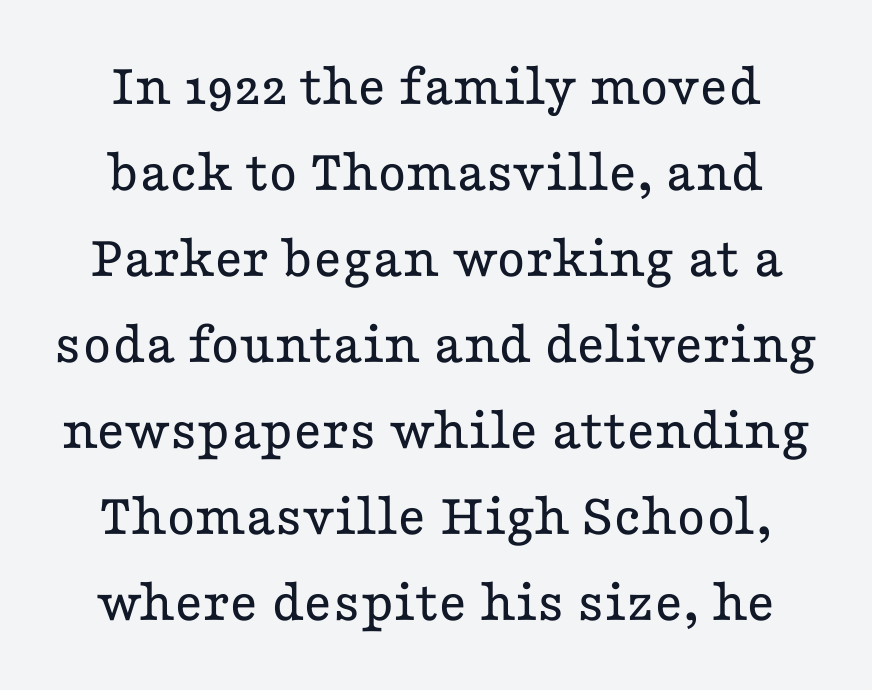
The image shows 61 px regular-weight, wide serif type, upright; set centered, normal line spacing (1.41x), normal letter spacing, not underlined; low stroke contrast and a medium x-height.
